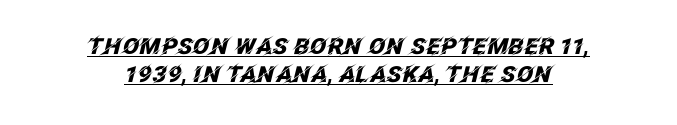
Q: Is the text bold? A: Yes.
Q: Is the text italic (slanted)? A: Yes, it leans right by about 12 degrees.
Q: Is the text underlined? A: Yes.
Q: How is the paragraph aligned? A: Centered.
Q: Is the spacing between letters normal or unusually wide? A: Normal.
Q: Is the spacing between lines tight, normal or loose? A: Normal.
